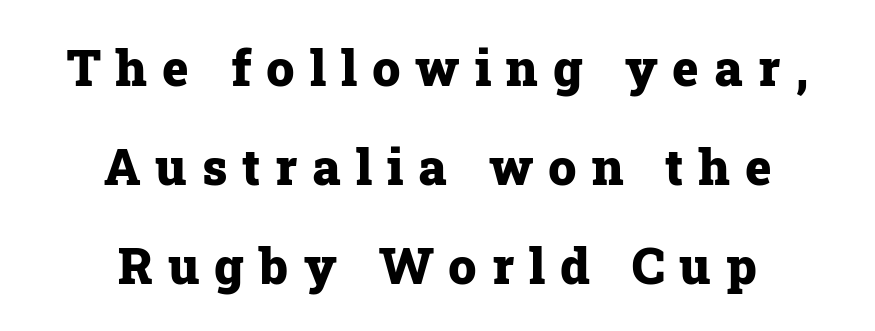
{"serif": "yes", "italic": "no", "bold": "yes", "weight": "heavy", "width": "normal", "stroke_contrast": "low", "x_height": "medium", "monospaced": "no", "underline": "no", "align": "center", "line_spacing": "loose", "line_spacing_ratio": 1.98, "letter_spacing": "wide", "letter_spacing_em": 0.3, "glyph_px": 50}
